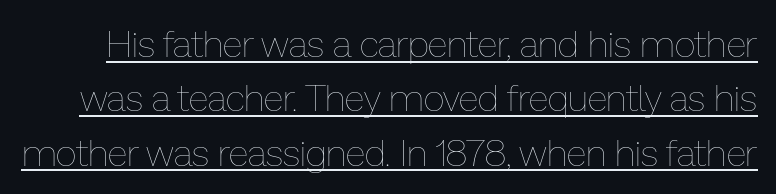
{"italic": "no", "bold": "no", "weight": "thin", "width": "normal", "stroke_contrast": "low", "x_height": "medium", "monospaced": "no", "underline": "yes", "line_spacing": "normal", "line_spacing_ratio": 1.47, "letter_spacing": "normal", "letter_spacing_em": 0.0, "glyph_px": 37}
